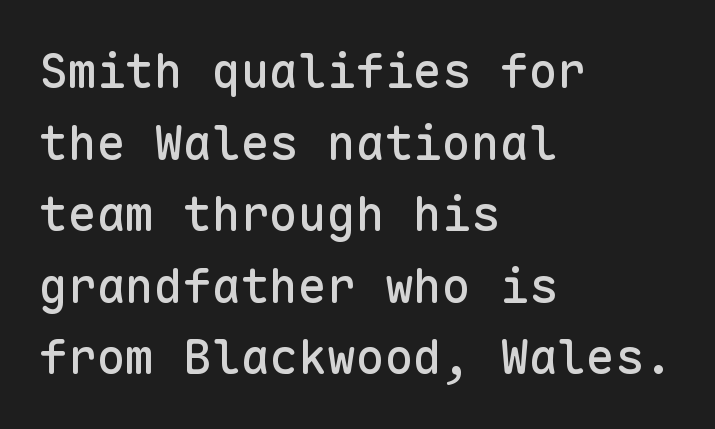
The lines sit at an ordinary, default distance from one another. Are there feet on the stems? There aren't — it's a sans. The passage shown is typed in a monospace face where columns stay perfectly aligned. The lettering stays uniformly vertical, giving the passage a roman look. The gap between lines stays unmarked. A classic flush-left, rag-right setting is used for this passage.
